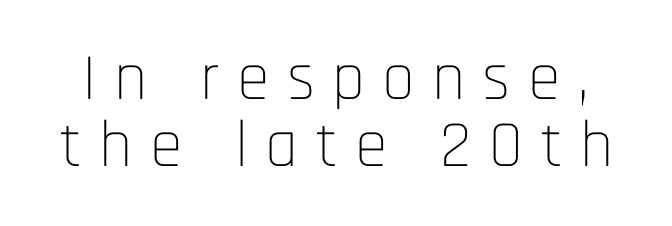
The image shows 66 px thin, condensed sans-serif type, upright; set tight line spacing (1.01x), unusually wide letter spacing (+0.26 em), not underlined; low stroke contrast and a large x-height.
